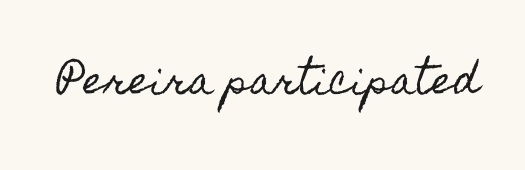
The image shows 37 px condensed type; set normal letter spacing, not underlined; a small x-height.
